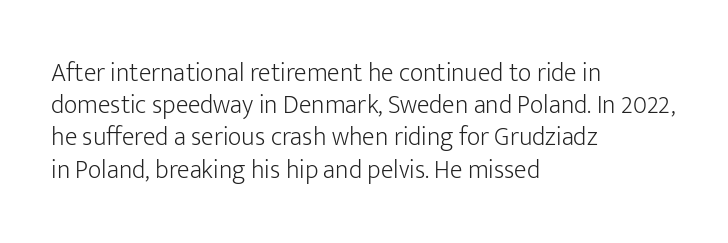
The image shows 26 px text type, upright; set left-aligned, line spacing 1.24x, normal letter spacing, not underlined.
